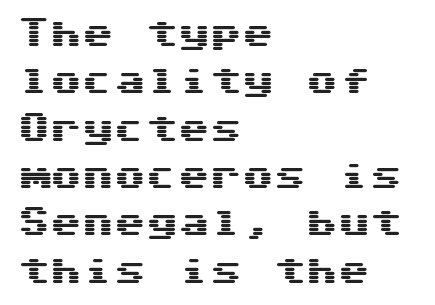
Q: Is the text italic (slanted)? A: No, it is upright.
Q: Is the typeface a serif or a sans-serif typeface? A: Sans-serif.
Q: Is the text underlined? A: No.
Q: How is the paragraph aligned? A: Left-aligned.
Q: Is the spacing between letters normal or unusually wide? A: Normal.
Q: Is the spacing between lines tight, normal or loose? A: Normal.
Q: Width (condensed, normal, or wide)? A: Wide.
Q: Stroke contrast? A: Medium.
Q: x-height? A: Medium.
Q: Monospaced? A: Yes.
